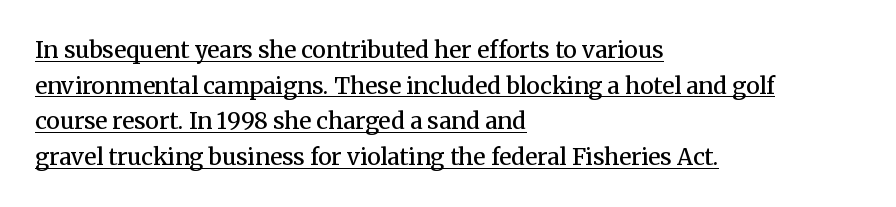
The image shows 23 px text type, upright; set left-aligned, normal line spacing (1.55x), normal letter spacing, underlined.
